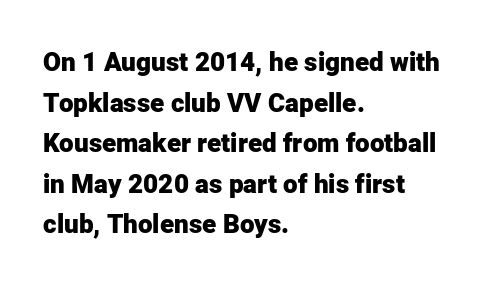
Q: Is the text bold? A: Yes.
Q: Is the text italic (slanted)? A: No, it is upright.
Q: Is the text underlined? A: No.
Q: How is the paragraph aligned? A: Left-aligned.
Q: Is the spacing between letters normal or unusually wide? A: Normal.
Q: Is the spacing between lines tight, normal or loose? A: Normal.
